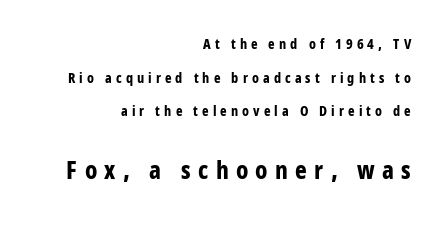
{"italic": "no", "bold": "yes", "underline": "no", "align": "right", "line_spacing": "loose", "line_spacing_ratio": 2.41, "letter_spacing": "wide", "letter_spacing_em": 0.29, "larger_block": "second", "size_ratio": 1.79, "glyph_px": 25}
